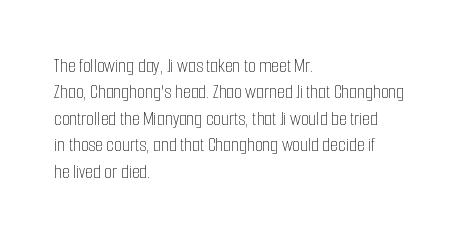
Q: Is the text bold? A: No.
Q: Is the text italic (slanted)? A: No, it is upright.
Q: Is the text underlined? A: No.
Q: How is the paragraph aligned? A: Left-aligned.
Q: Is the spacing between letters normal or unusually wide? A: Normal.
Q: Is the spacing between lines tight, normal or loose? A: Normal.
